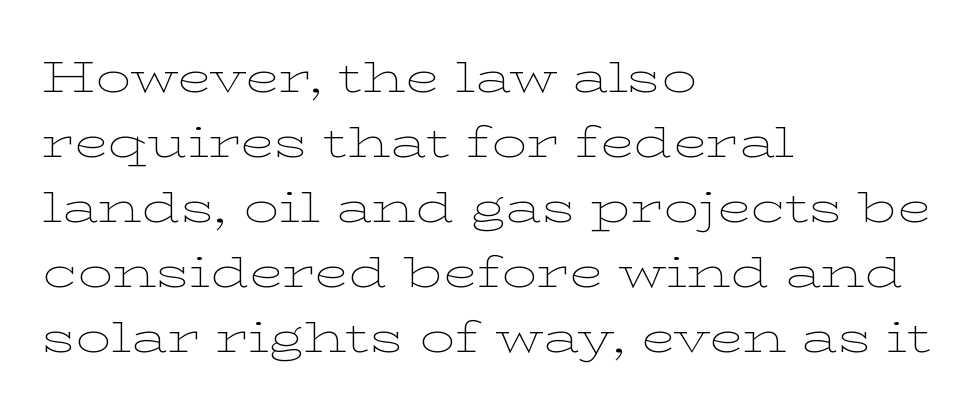
Is the block centered? No — it sits flush against the left margin. Regarding serifs, this sample has them. This is the regular roman posture of the typeface. The letters sit at their default tracking, neither squeezed nor spread. Character widths vary here, with narrow letters taking less room than wide ones.
